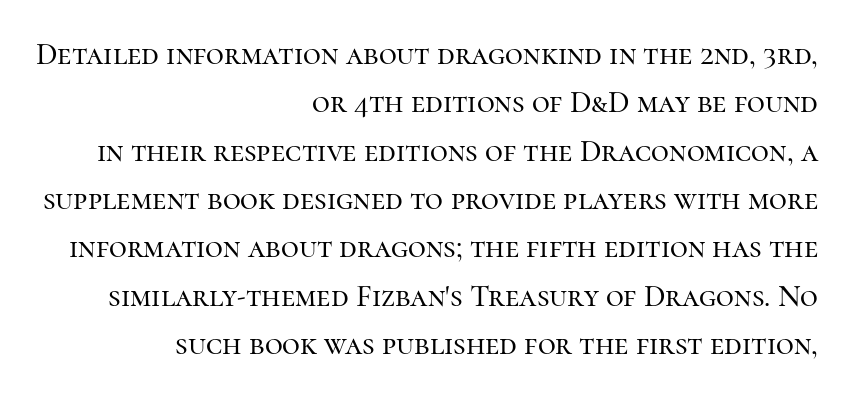
Q: Is the text italic (slanted)? A: No, it is upright.
Q: Is the typeface a serif or a sans-serif typeface? A: Serif.
Q: Is the text underlined? A: No.
Q: How is the paragraph aligned? A: Right-aligned.
Q: Is the spacing between letters normal or unusually wide? A: Normal.
Q: Is the spacing between lines tight, normal or loose? A: Normal.
Q: Width (condensed, normal, or wide)? A: Normal.
Q: Stroke contrast? A: High.
Q: x-height? A: Medium.
Q: Monospaced? A: No.
